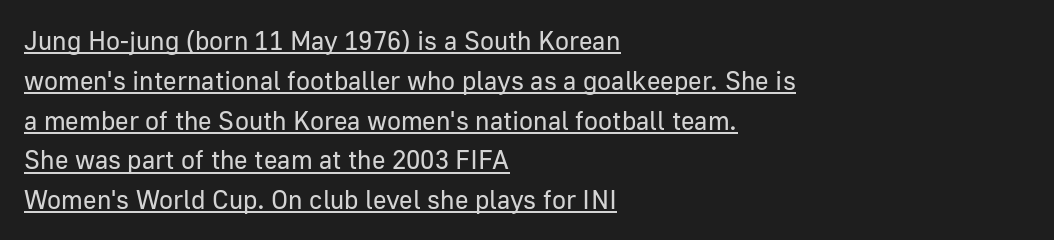
The rendering uses a moderate line-height, typical for paragraphs. The passage shown has conventional tracking throughout. The letters stand straight up with perfectly vertical stems. The rendering anchors every line to the left-hand side. Honestly, the underline is the first thing you notice here.
